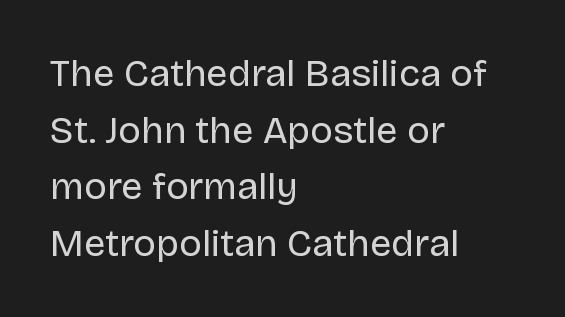
Q: Is the text bold? A: No.
Q: Is the text italic (slanted)? A: No, it is upright.
Q: Is the typeface a serif or a sans-serif typeface? A: Sans-serif.
Q: Is the text underlined? A: No.
Q: How is the paragraph aligned? A: Left-aligned.
Q: Is the spacing between letters normal or unusually wide? A: Normal.
Q: Is the spacing between lines tight, normal or loose? A: Normal.
Q: Width (condensed, normal, or wide)? A: Normal.
Q: Stroke contrast? A: Low.
Q: x-height? A: Large.
Q: Monospaced? A: No.
